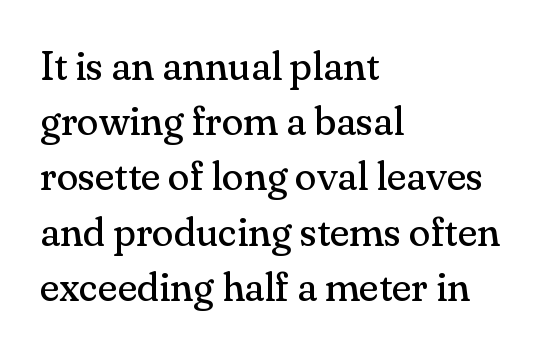
{"serif": "yes", "italic": "no", "bold": "no", "weight": "regular", "width": "normal", "stroke_contrast": "medium", "x_height": "small", "monospaced": "no", "underline": "no", "align": "left", "line_spacing": "normal", "line_spacing_ratio": 1.38, "letter_spacing": "normal", "letter_spacing_em": 0.0, "glyph_px": 40}
